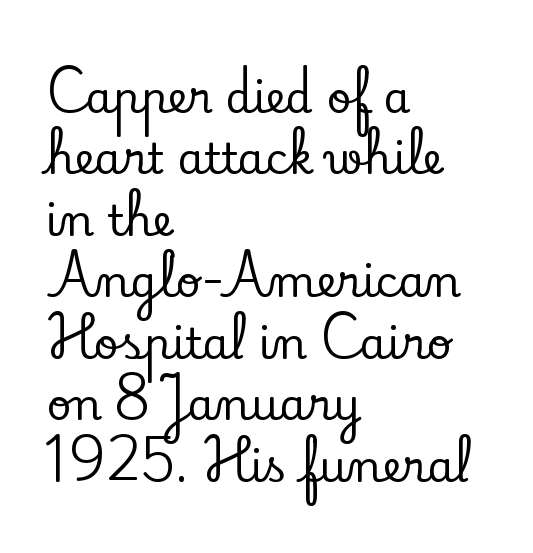
{"serif": "yes", "italic": "no", "width": "normal", "stroke_contrast": "low", "x_height": "small", "monospaced": "no", "underline": "no", "align": "left", "line_spacing": "normal", "line_spacing_ratio": 1.43, "letter_spacing": "normal", "letter_spacing_em": 0.0, "glyph_px": 43}
